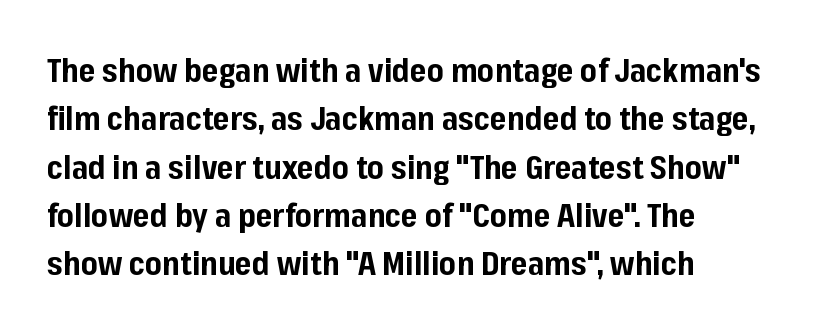
This sample keeps an unexceptional amount of space between lines. Nobody drew a line under any word here. The face used here is rendered with its standard letterfit. The font family rendered here belongs to the sans-serif group.
